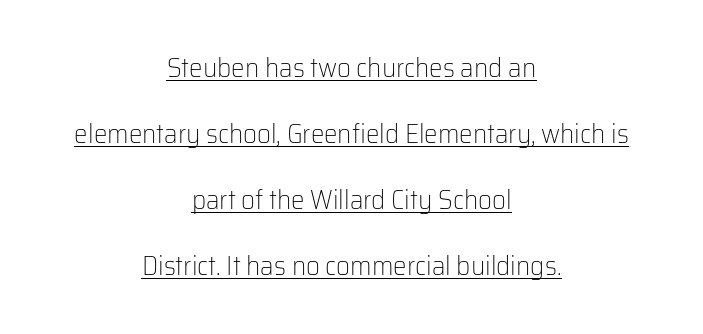
Widely set lines give the paragraph a tall, airy silhouette. The paragraph shown floats in the horizontal middle. Posture: vertical. Unbolded letterforms with no extra heft. Default kerning and tracking; the words read as compact shapes. Underlined type.
